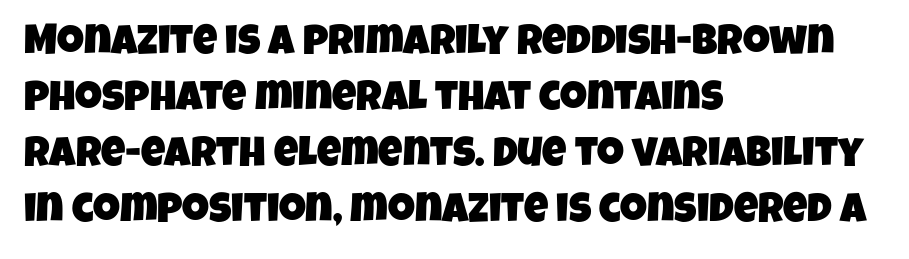
The image shows 42 px condensed sans-serif type; set left-aligned, normal line spacing (1.33x), normal letter spacing, not underlined; low stroke contrast and a large x-height.
